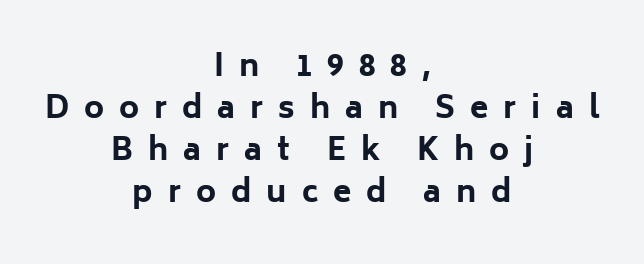
This sample has the flowing, uneven cadence of proportional lettering. Underlining? Definitely not there. Observe the wide spacing: letters keep a clear distance from each other. A typesetter would call this leading conventional body-copy spacing. Each letter's strokes conclude bluntly, with no projecting serifs.
